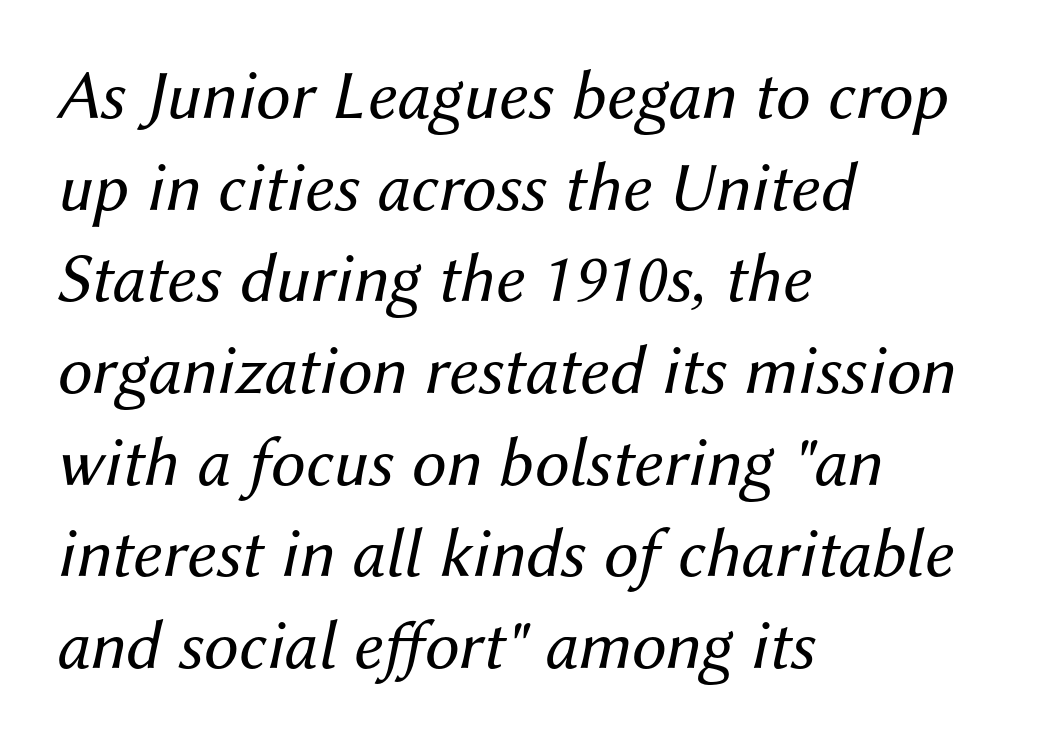
{"italic": "yes", "lean": "right", "slant_degrees": 12, "bold": "no", "weight": "regular", "width": "normal", "stroke_contrast": "medium", "x_height": "medium", "monospaced": "no", "underline": "no", "align": "left", "line_spacing": "normal", "line_spacing_ratio": 1.31, "letter_spacing": "normal", "letter_spacing_em": 0.0, "glyph_px": 70}
